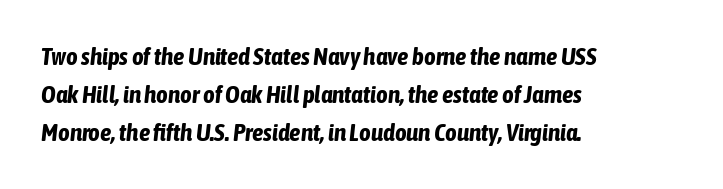
Every letter is thick-stroked: bold, no question. A bare baseline throughout the passage. Honestly, the letter spacing is just normal — you wouldn't notice it. The rendering uses a moderate line-height, typical for paragraphs. The lines are quadded left.
